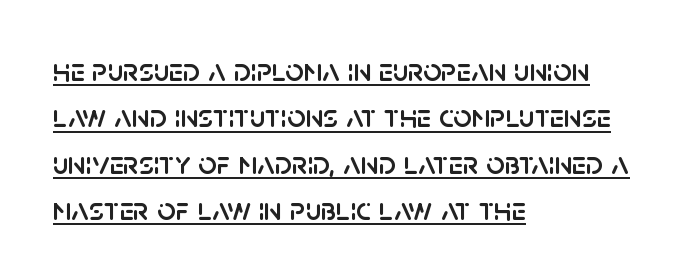
The image shows 32 px sans-serif type, upright; set left-aligned, normal line spacing (1.45x), normal letter spacing, underlined; low stroke contrast and a large x-height.
